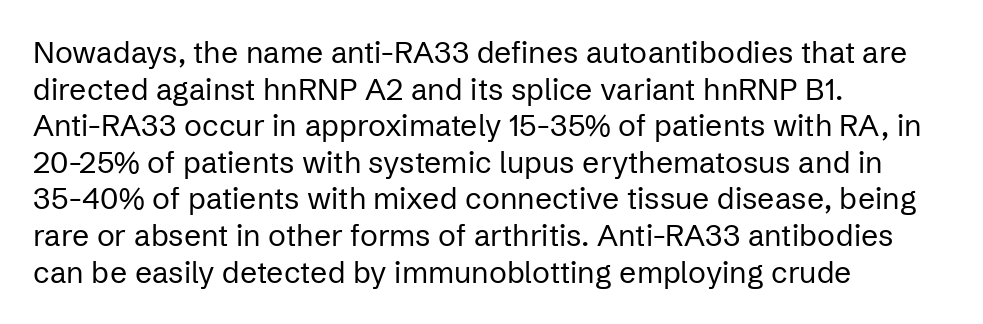
The image shows 30 px regular-weight sans-serif type, upright; set left-aligned, line spacing 1.22x, normal letter spacing, not underlined; low stroke contrast and a medium x-height.
